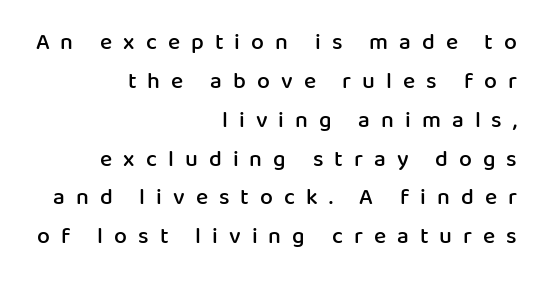
Q: Is the text bold? A: Semi-bold.
Q: Is the text italic (slanted)? A: No, it is upright.
Q: Is the text underlined? A: No.
Q: How is the paragraph aligned? A: Right-aligned.
Q: Is the spacing between letters normal or unusually wide? A: Unusually wide.
Q: Is the spacing between lines tight, normal or loose? A: Normal.
